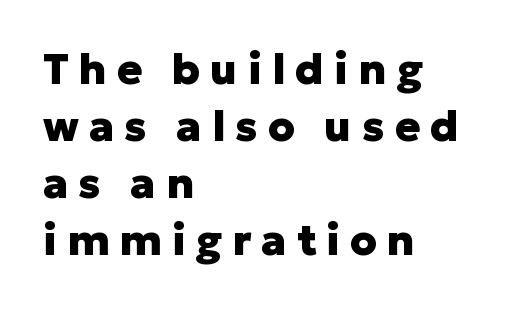
Q: Is the text bold? A: Yes.
Q: Is the text italic (slanted)? A: No, it is upright.
Q: Is the typeface a serif or a sans-serif typeface? A: Sans-serif.
Q: Is the text underlined? A: No.
Q: How is the paragraph aligned? A: Left-aligned.
Q: Is the spacing between letters normal or unusually wide? A: Unusually wide.
Q: Is the spacing between lines tight, normal or loose? A: Normal.
Q: Width (condensed, normal, or wide)? A: Normal.
Q: Stroke contrast? A: Low.
Q: x-height? A: Medium.
Q: Monospaced? A: No.
